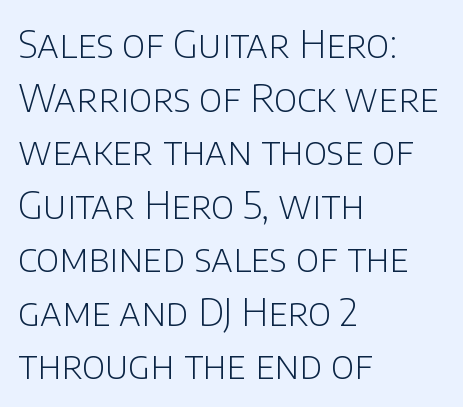
{"serif": "no", "italic": "no", "bold": "no", "weight": "light", "width": "normal", "stroke_contrast": "low", "x_height": "large", "monospaced": "no", "underline": "no", "align": "left", "line_spacing": "normal", "line_spacing_ratio": 1.41, "letter_spacing": "normal", "letter_spacing_em": 0.0, "glyph_px": 38}
